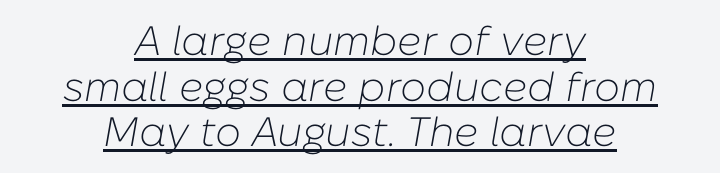
Q: Is the text bold? A: No.
Q: Is the text italic (slanted)? A: Yes, it leans right by about 10 degrees.
Q: Is the text underlined? A: Yes.
Q: How is the paragraph aligned? A: Centered.
Q: Is the spacing between letters normal or unusually wide? A: Normal.
Q: Is the spacing between lines tight, normal or loose? A: Tight.
Q: Width (condensed, normal, or wide)? A: Normal.
Q: Stroke contrast? A: Low.
Q: x-height? A: Medium.
Q: Monospaced? A: No.
